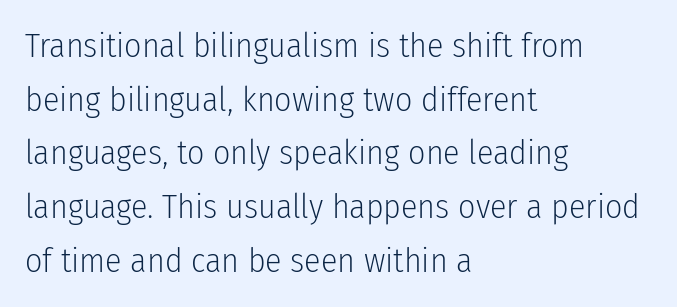
The image shows 34 px light, condensed sans-serif type, upright; set left-aligned, normal line spacing (1.58x), normal letter spacing, not underlined; low stroke contrast and a medium x-height.
